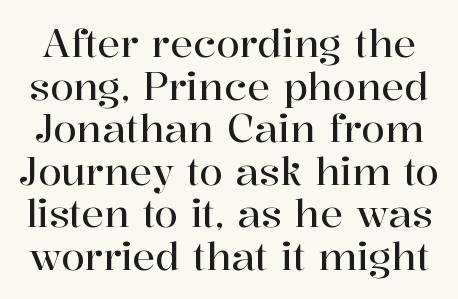
Unmarked baselines from the first word to the last. This is roman type, the default non-slanted kind. Each letter's strokes conclude with small projecting serifs. This sample has the flowing, uneven cadence of proportional lettering. Students, observe: this is what under-led, compact text looks like. What stands out about the letter spacing? Nothing — it is the standard amount.
